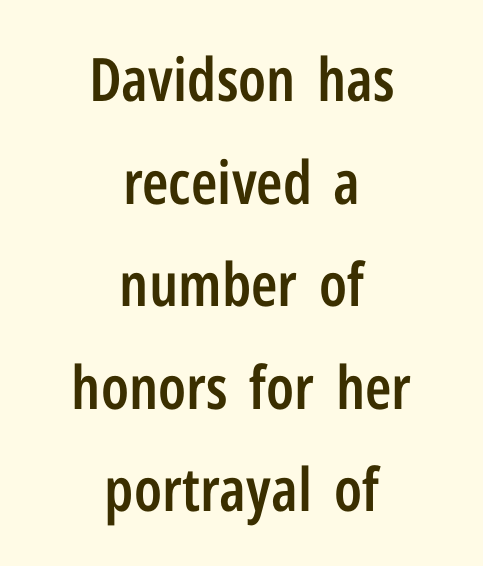
{"serif": "no", "italic": "no", "bold": "semi", "weight": "semibold", "width": "condensed", "stroke_contrast": "low", "x_height": "medium", "monospaced": "no", "underline": "no", "align": "center", "line_spacing_ratio": 1.71, "letter_spacing": "normal", "letter_spacing_em": 0.0, "glyph_px": 60}
